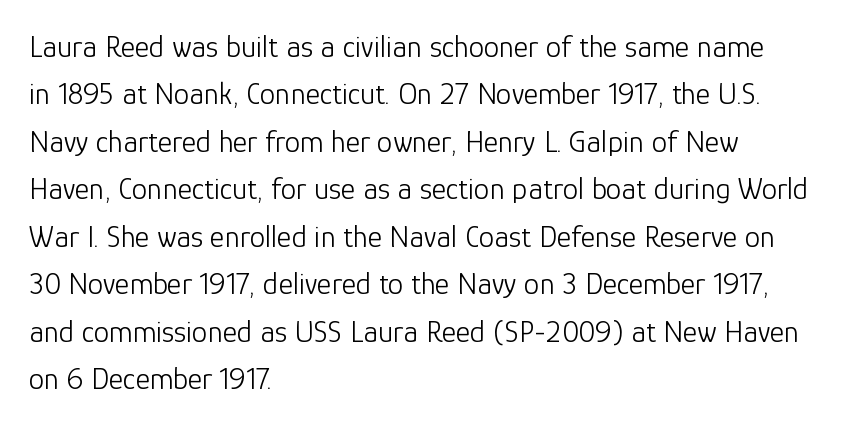
{"serif": "no", "italic": "no", "bold": "no", "weight": "light", "width": "normal", "stroke_contrast": "low", "x_height": "medium", "monospaced": "no", "underline": "no", "align": "left", "line_spacing": "normal", "line_spacing_ratio": 1.53, "letter_spacing": "normal", "letter_spacing_em": 0.0, "glyph_px": 31}
